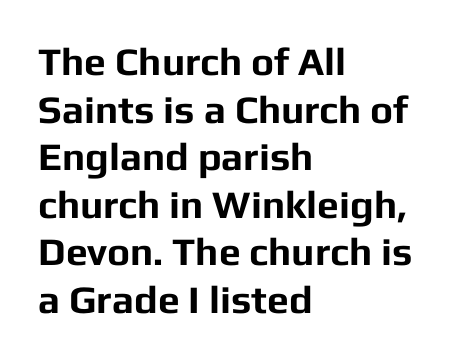
Nope, no serifs anywhere on these letters. The string is rendered with underlining switched off. Proportional: the letters do not fall into vertical columns. The letters are bold, with thick, heavy strokes. Is the letter spacing exaggerated? No — it looks like the ordinary default.
